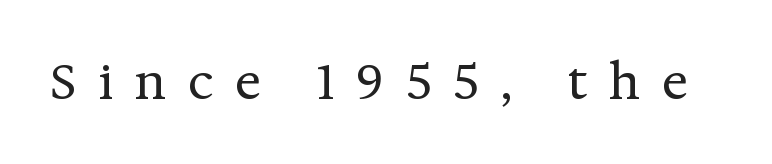
The letters look calm and open, with moderate or lighter stems. Are there feet on the stems? There are — it's a serif. The zone under the glyphs is completely vacant. The passage shown is typed in a proportional face where columns would drift.
